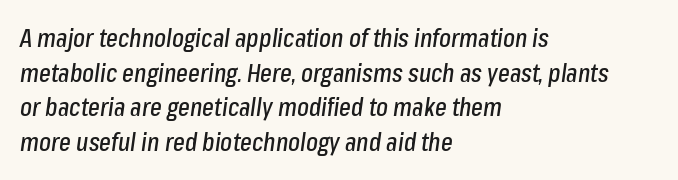
{"italic": "yes", "lean": "right", "slant_degrees": 8, "underline": "no", "align": "left", "line_spacing": "normal", "line_spacing_ratio": 1.39, "letter_spacing": "normal", "letter_spacing_em": 0.0, "glyph_px": 25}
